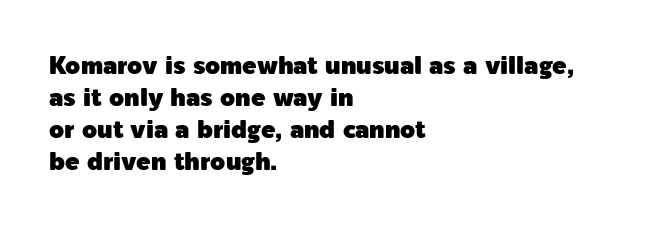
The image shows 24 px text type, upright; set left-aligned, normal line spacing (1.33x), normal letter spacing, not underlined.
